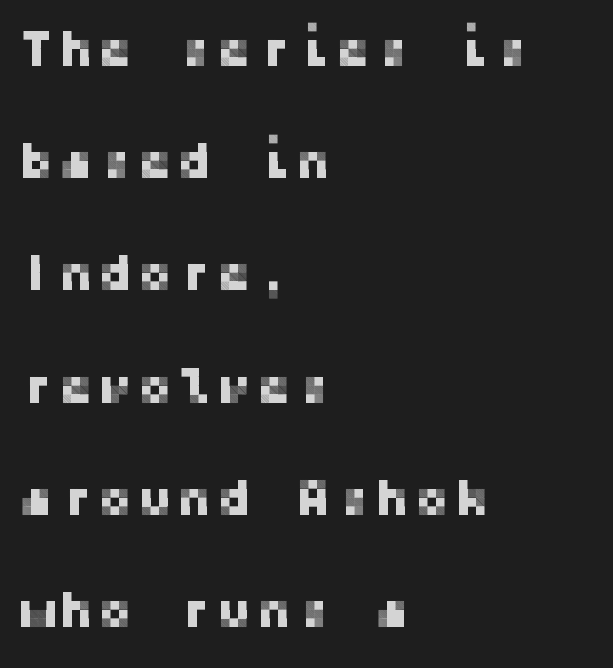
{"serif": "no", "italic": "no", "width": "normal", "stroke_contrast": "low", "x_height": "medium", "underline": "no", "align": "left", "line_spacing": "loose", "line_spacing_ratio": 2.2, "glyph_px": 51}
